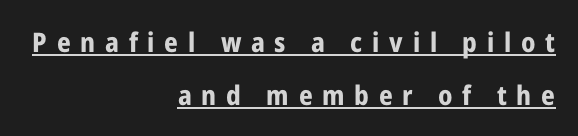
{"italic": "no", "bold": "yes", "underline": "yes", "align": "right", "line_spacing": "loose", "line_spacing_ratio": 1.96, "letter_spacing": "wide", "letter_spacing_em": 0.36, "glyph_px": 27}
